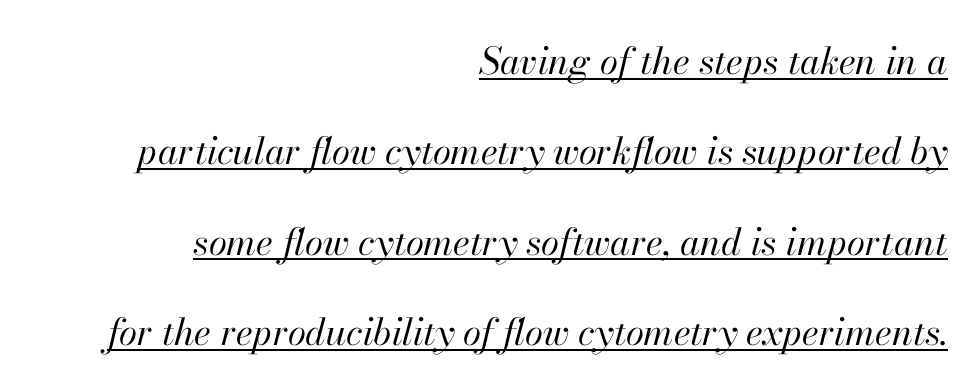
{"italic": "yes", "lean": "right", "slant_degrees": 13, "bold": "no", "weight": "regular", "width": "normal", "stroke_contrast": "high", "x_height": "small", "monospaced": "no", "underline": "yes", "align": "right", "line_spacing": "loose", "line_spacing_ratio": 2.44, "letter_spacing": "normal", "letter_spacing_em": 0.0, "glyph_px": 37}
